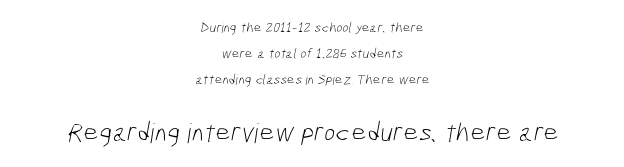
{"bold": "no", "underline": "no", "align": "center", "line_spacing_ratio": 1.84, "letter_spacing": "normal", "letter_spacing_em": 0.0, "larger_block": "second", "size_ratio": 1.93, "glyph_px": 27}
